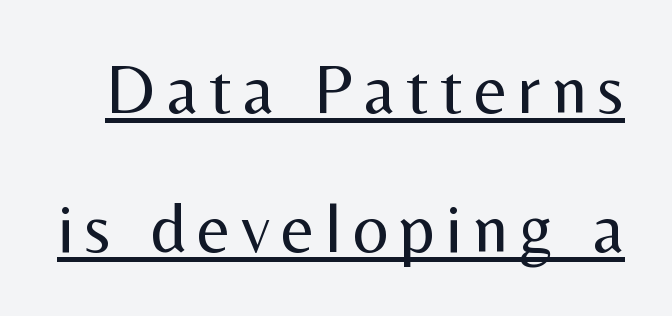
Q: Is the text bold? A: No.
Q: Is the text italic (slanted)? A: No, it is upright.
Q: Is the typeface a serif or a sans-serif typeface? A: Sans-serif.
Q: Is the text underlined? A: Yes.
Q: Is the spacing between lines tight, normal or loose? A: Loose.
Q: Width (condensed, normal, or wide)? A: Normal.
Q: Stroke contrast? A: Medium.
Q: x-height? A: Medium.
Q: Monospaced? A: No.
